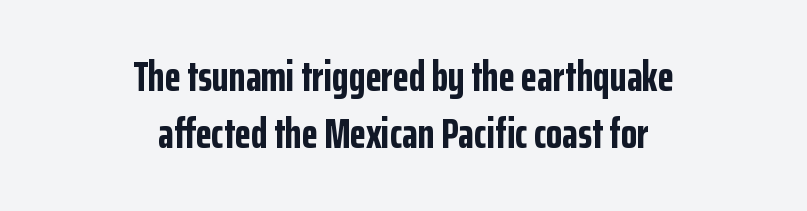
The image shows 42 px bold, condensed sans-serif type, upright; set centered, normal line spacing (1.36x), normal letter spacing, not underlined; low stroke contrast and a medium x-height.
